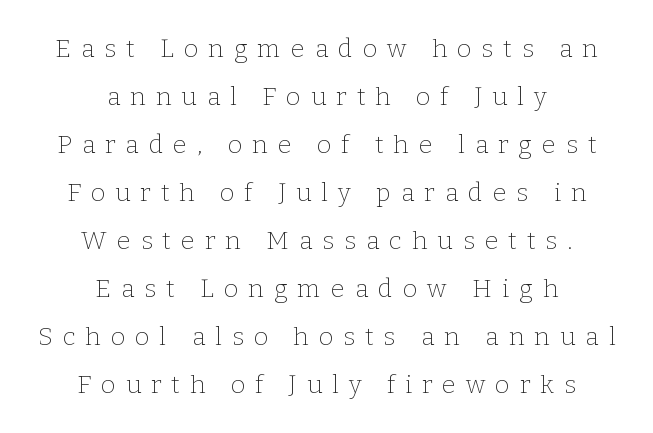
{"italic": "no", "bold": "no", "underline": "no", "align": "center", "line_spacing": "loose", "line_spacing_ratio": 1.92, "letter_spacing": "wide", "letter_spacing_em": 0.4, "glyph_px": 25}
